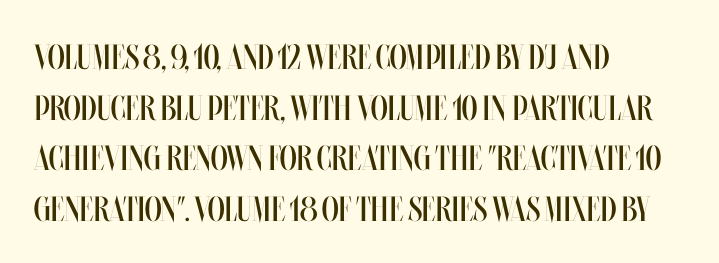
Q: Is the text bold? A: No.
Q: Is the text italic (slanted)? A: No, it is upright.
Q: Is the text underlined? A: No.
Q: How is the paragraph aligned? A: Left-aligned.
Q: Is the spacing between letters normal or unusually wide? A: Normal.
Q: Is the spacing between lines tight, normal or loose? A: Normal.
Q: Width (condensed, normal, or wide)? A: Condensed.
Q: Stroke contrast? A: Medium.
Q: x-height? A: Large.
Q: Monospaced? A: No.
